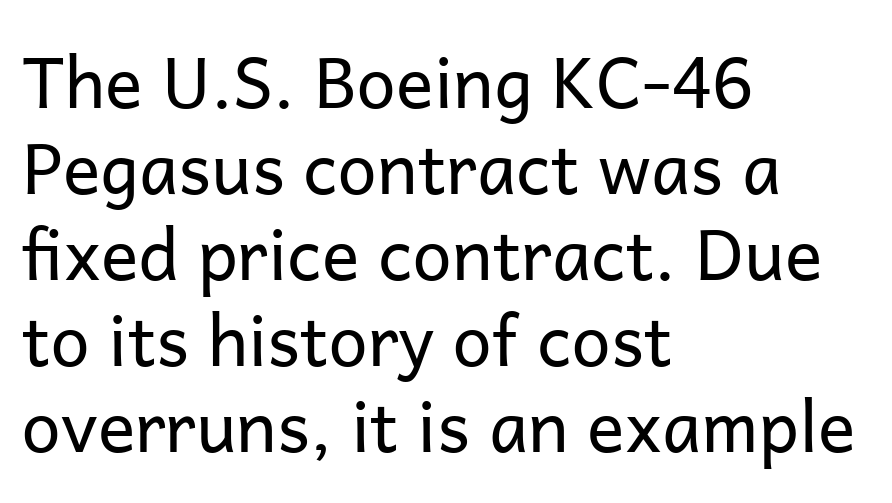
{"serif": "no", "italic": "no", "bold": "no", "weight": "regular", "width": "normal", "stroke_contrast": "low", "x_height": "medium", "monospaced": "no", "underline": "no", "align": "left", "line_spacing_ratio": 1.23, "letter_spacing": "normal", "letter_spacing_em": 0.0, "glyph_px": 70}
